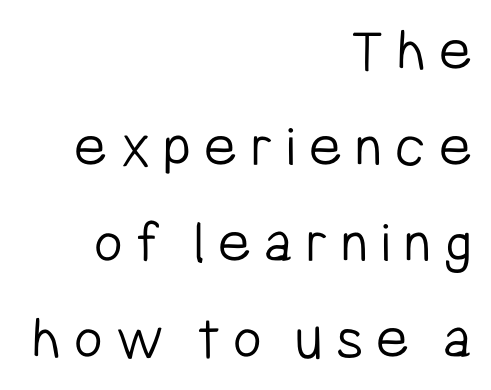
Letters have the restrained weight of plain body copy at most. The type is letterspaced generously, with wide tracking. Think of a printed novel: that variable character pitch is what you see here. Vertically, the passage feels balanced, rows spaced as you'd expect.
